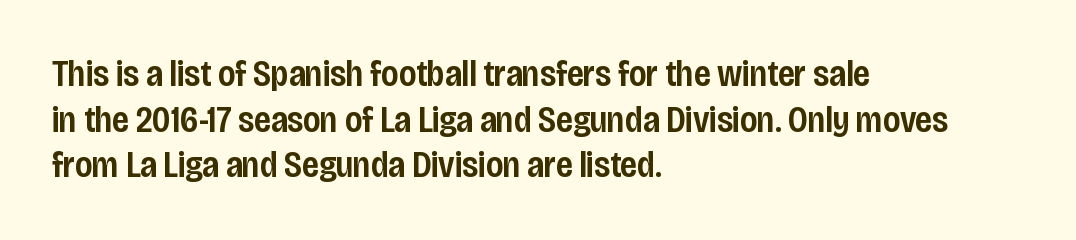
The passage shown is not underscored anywhere. Rendered with straight, roman letterforms. Varying glyph widths throughout — classic text-font behaviour. The letters carry no serifs — their stems end cleanly without finishing strokes.
